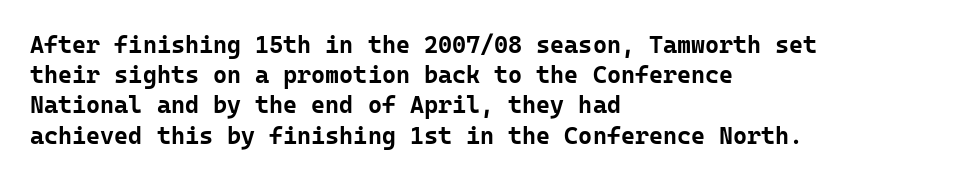
The ragged edge is on the right, which tells us the setting is flush left. The space beneath each line is pristine and unruled. This rendering leaves character spacing at its baseline value. The passage shown stacks its lines at a standard gap. Italic? Not at all — the glyphs are vertical. Emphasis by weight is at full strength: bold.
